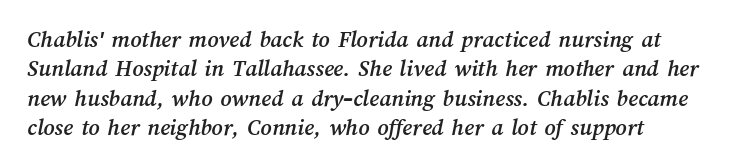
Q: Is the text underlined? A: No.
Q: How is the paragraph aligned? A: Left-aligned.
Q: Is the spacing between letters normal or unusually wide? A: Normal.
